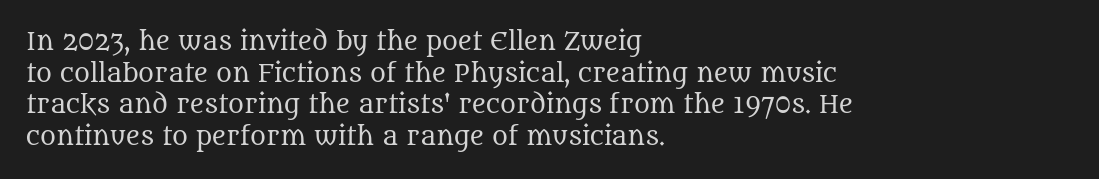
{"italic": "no", "bold": "no", "underline": "no", "align": "left", "line_spacing": "normal", "line_spacing_ratio": 1.32, "letter_spacing": "normal", "letter_spacing_em": 0.0, "glyph_px": 24}
